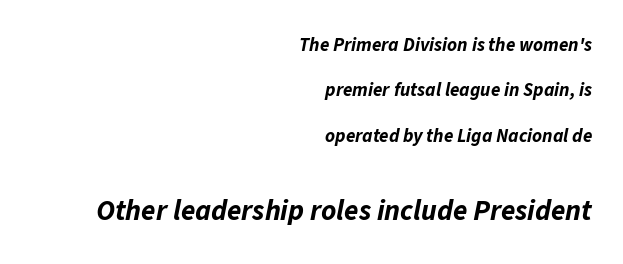
The image shows 29 px bold type, italic (leaning right); set right-aligned, loose line spacing (2.39x), normal letter spacing, not underlined; the second (bottom) block is 1.53x larger; low stroke contrast and a medium x-height.
